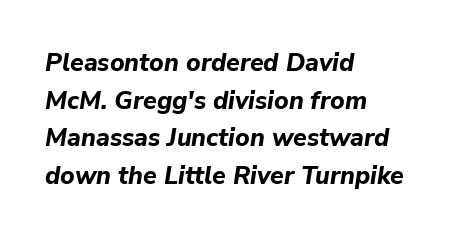
{"italic": "yes", "lean": "right", "slant_degrees": 9, "bold": "yes", "underline": "no", "align": "left", "line_spacing": "normal", "line_spacing_ratio": 1.51, "letter_spacing": "normal", "letter_spacing_em": 0.0, "glyph_px": 25}
